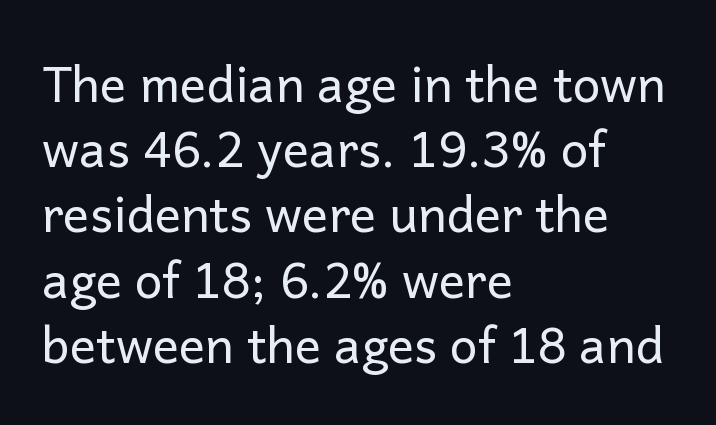
The image shows 49 px regular-weight sans-serif type, upright; set left-aligned, normal line spacing (1.33x), normal letter spacing, not underlined; low stroke contrast and a medium x-height.
